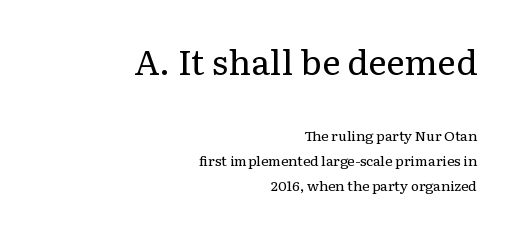
You can tell from the footed stems that serif type was used. Where is the straight margin? On the right. The horizontal fit of the characters is conventional and even. These lines are rendered in a variable-pitch font. The typeface has the unassuming heft of standard copy or less.
